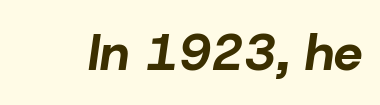
Q: Is the text bold? A: Yes.
Q: Is the text italic (slanted)? A: Yes, it leans right by about 8 degrees.
Q: Is the text underlined? A: No.
Q: Is the spacing between letters normal or unusually wide? A: Normal.
Q: Width (condensed, normal, or wide)? A: Normal.
Q: Stroke contrast? A: Low.
Q: x-height? A: Medium.
Q: Monospaced? A: No.
